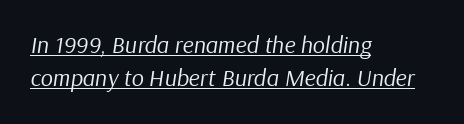
The image shows 24 px text type, italic (leaning right); set left-aligned, normal line spacing (1.38x), normal letter spacing, underlined.
